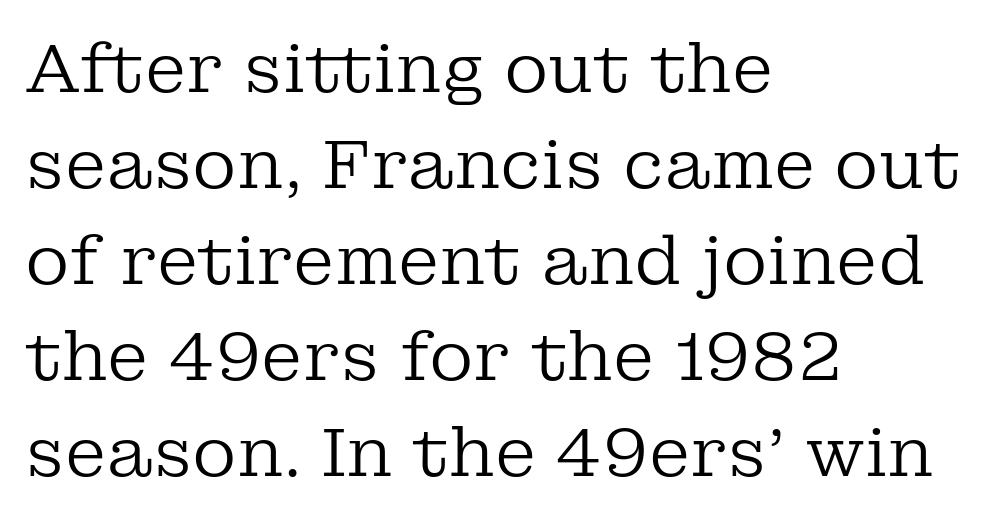
This block has exactly the height ordinary leading produces. Lines of text with bare space underneath. Spacing between characters is what you'd get straight out of the box. This sample uses an upright cut, with every glyph sitting square on the baseline. Nothing heavy about these letters — not bold at all.
